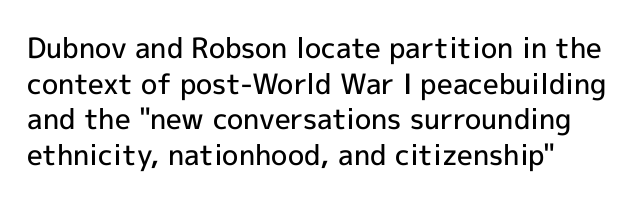
Q: Is the text bold? A: Semi-bold.
Q: Is the text italic (slanted)? A: No, it is upright.
Q: Is the typeface a serif or a sans-serif typeface? A: Sans-serif.
Q: Is the text underlined? A: No.
Q: How is the paragraph aligned? A: Left-aligned.
Q: Is the spacing between letters normal or unusually wide? A: Normal.
Q: Is the spacing between lines tight, normal or loose? A: Normal.
Q: Width (condensed, normal, or wide)? A: Normal.
Q: x-height? A: Medium.
Q: Monospaced? A: No.
